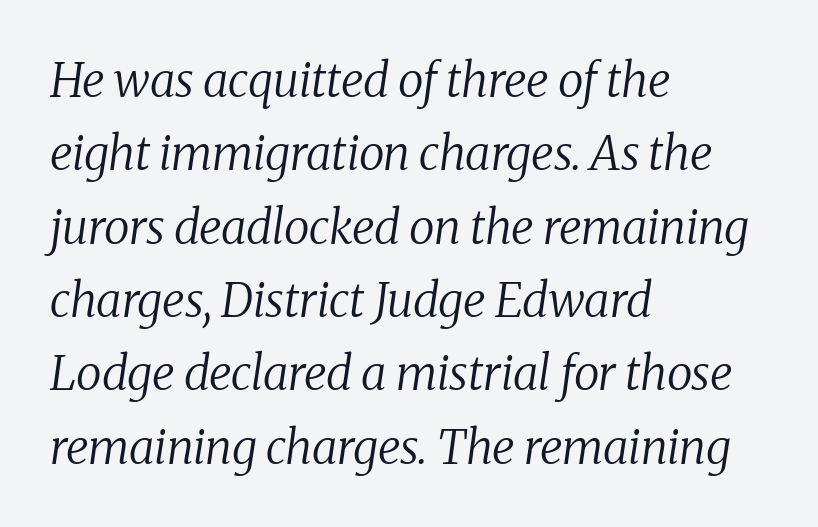
{"serif": "yes", "italic": "yes", "lean": "right", "slant_degrees": 8, "bold": "no", "weight": "regular", "width": "normal", "stroke_contrast": "medium", "x_height": "medium", "monospaced": "no", "underline": "no", "align": "left", "line_spacing": "normal", "line_spacing_ratio": 1.56, "letter_spacing": "normal", "letter_spacing_em": 0.0, "glyph_px": 47}
